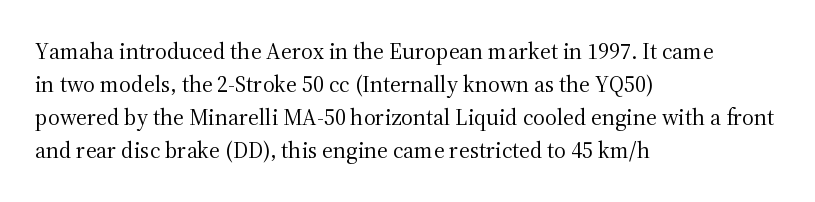
The image shows 23 px text type, upright; set left-aligned, normal line spacing (1.44x), normal letter spacing, not underlined.
